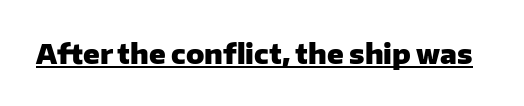
{"italic": "no", "bold": "yes", "underline": "yes", "letter_spacing": "normal", "letter_spacing_em": 0.0, "glyph_px": 27}
